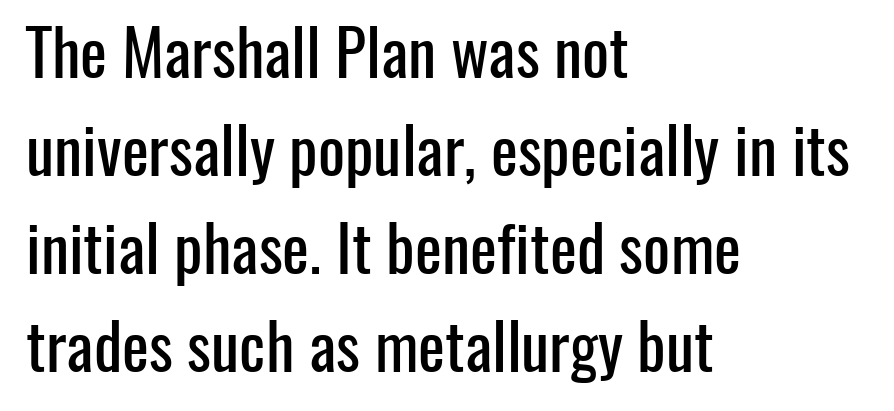
The image shows 64 px condensed sans-serif type, upright; set left-aligned, normal line spacing (1.53x), normal letter spacing, not underlined; low stroke contrast and a medium x-height.
